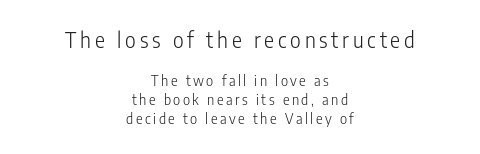
{"italic": "no", "bold": "no", "underline": "no", "align": "center", "line_spacing": "normal", "line_spacing_ratio": 1.35, "larger_block": "first", "size_ratio": 1.5, "glyph_px": 21}
